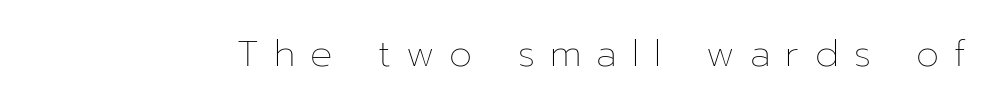
Q: Is the text bold? A: No.
Q: Is the text italic (slanted)? A: No, it is upright.
Q: Is the text underlined? A: No.
Q: Is the spacing between letters normal or unusually wide? A: Unusually wide.
Q: Width (condensed, normal, or wide)? A: Normal.
Q: Stroke contrast? A: Low.
Q: x-height? A: Medium.
Q: Monospaced? A: No.
